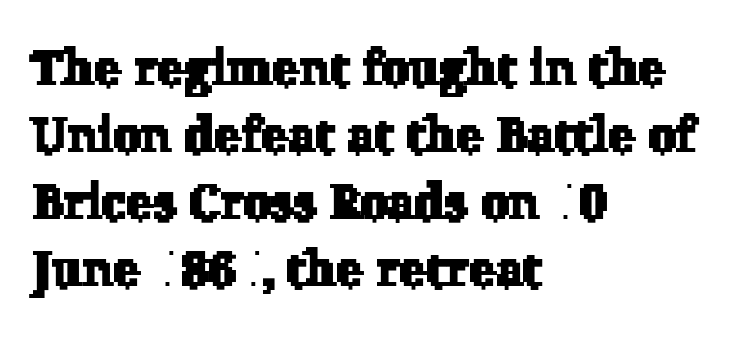
The compositor pushed each line to the left boundary. Underlining? Definitely not there. The rendering uses natural spacing where letterforms have individual widths. The passage shown stacks its lines at a standard gap. Look at the bottom of the vertical strokes: they flare into serifs here.
